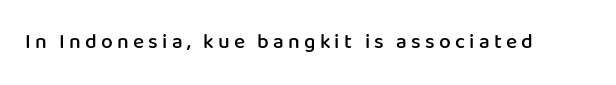
The image shows 21 px text type, upright; set unusually wide letter spacing (+0.2 em), not underlined.
